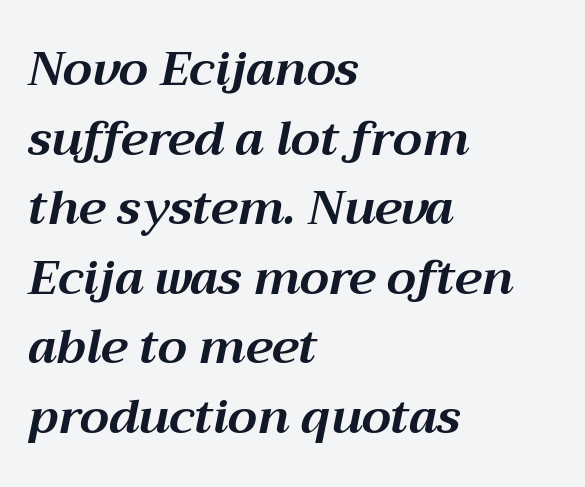
Q: Is the text bold? A: Yes.
Q: Is the text italic (slanted)? A: Yes, it leans right by about 12 degrees.
Q: Is the text underlined? A: No.
Q: How is the paragraph aligned? A: Left-aligned.
Q: Is the spacing between letters normal or unusually wide? A: Normal.
Q: Is the spacing between lines tight, normal or loose? A: Normal.
Q: Width (condensed, normal, or wide)? A: Normal.
Q: Stroke contrast? A: Medium.
Q: x-height? A: Medium.
Q: Monospaced? A: No.
